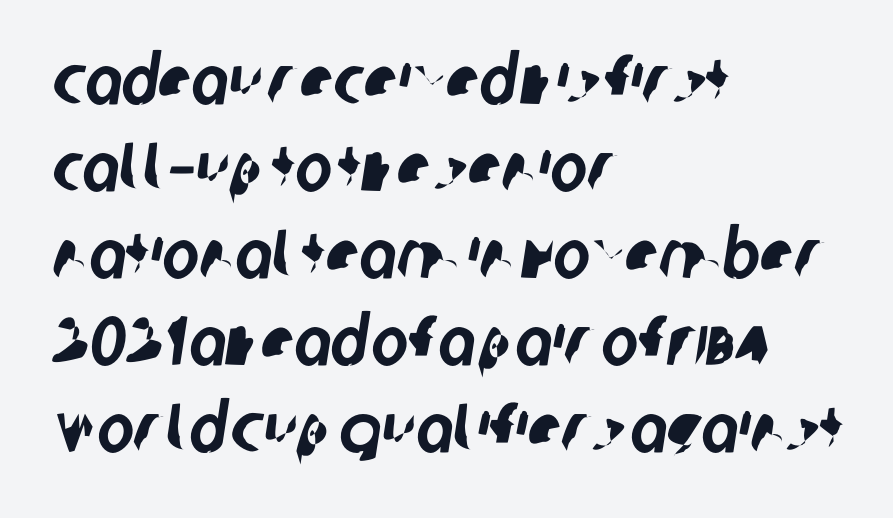
The image shows 69 px condensed sans-serif type; set left-aligned, normal line spacing (1.26x), normal letter spacing, not underlined; low stroke contrast and a large x-height.
